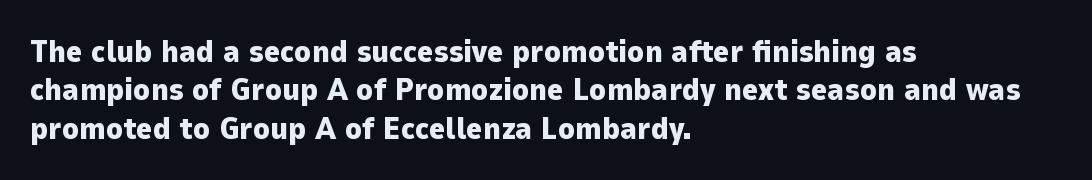
This sample is left-justified, so line endings fall wherever the words run out. Each row of text sits above clean, open space. Words appear dense and cohesive because spacing is normal. These words are printed bold, with thick strokes throughout. Italic: no, the glyphs are upright roman. To sum up the face: it is a sans, with no serifs.
